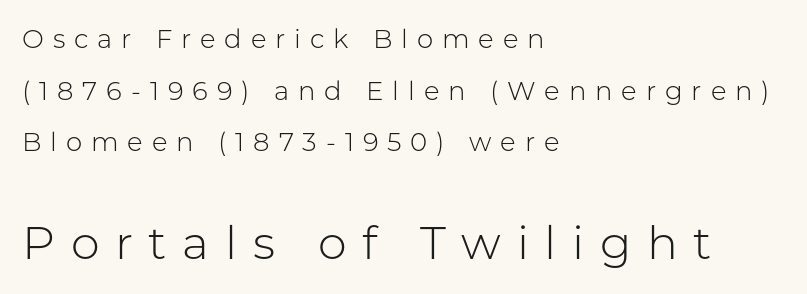
{"serif": "no", "italic": "no", "bold": "no", "weight": "light", "width": "normal", "stroke_contrast": "low", "x_height": "medium", "monospaced": "no", "underline": "no", "align": "left", "line_spacing": "loose", "line_spacing_ratio": 1.99, "letter_spacing": "wide", "letter_spacing_em": 0.34, "larger_block": "second", "size_ratio": 1.77, "glyph_px": 46}
